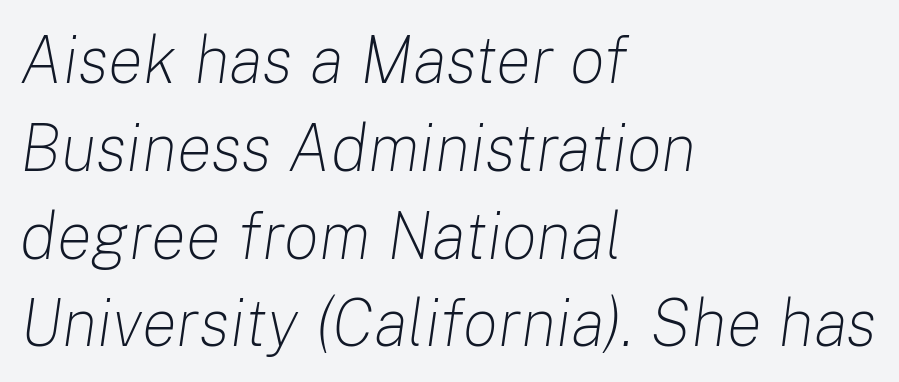
The image shows 66 px light type, italic (leaning right); set left-aligned, normal line spacing (1.33x), normal letter spacing, not underlined; low stroke contrast and a medium x-height.
